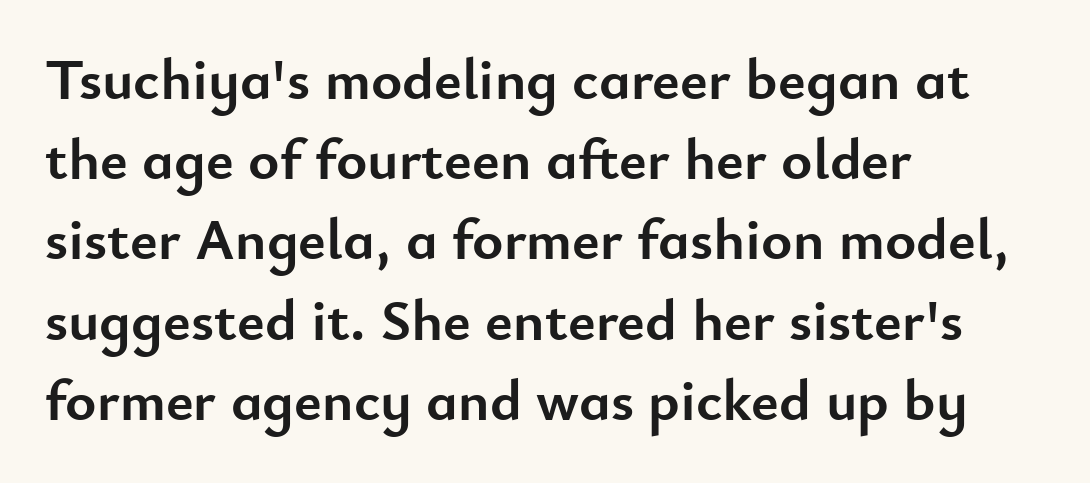
{"serif": "no", "italic": "no", "bold": "yes", "weight": "semibold", "width": "normal", "stroke_contrast": "low", "x_height": "small", "monospaced": "no", "underline": "no", "align": "left", "line_spacing": "normal", "line_spacing_ratio": 1.36, "letter_spacing": "normal", "letter_spacing_em": 0.0, "glyph_px": 59}
